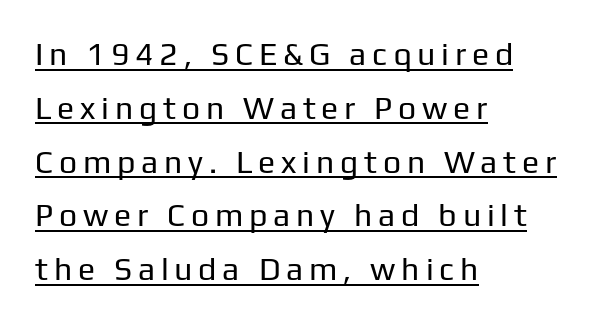
Which margin do the lines hug? The left one — the right edge is uneven. One glance says typical: line gaps are just what's usual. Rendered with straight, roman letterforms. The letters advance in unequal steps, a hallmark of proportional type.
